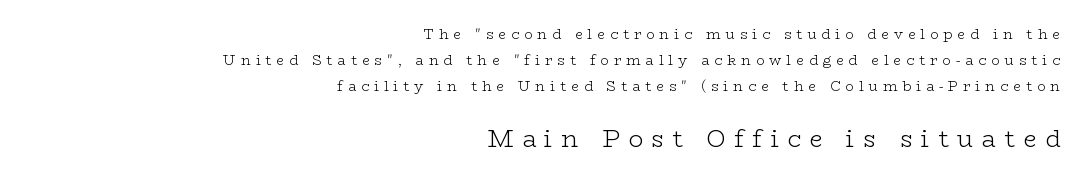
No word sits above an underline. Where is the straight margin? On the right. Honestly, the letter spacing is so wide it's the main thing you notice. Italic: no, the glyphs are upright roman. Vertical stems look standard width or narrower in stroke. The composition opens small and finishes big.
